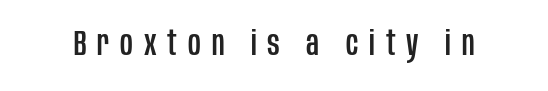
The image shows 35 px condensed sans-serif type, upright; set unusually wide letter spacing (+0.31 em), not underlined; low stroke contrast and a large x-height.
